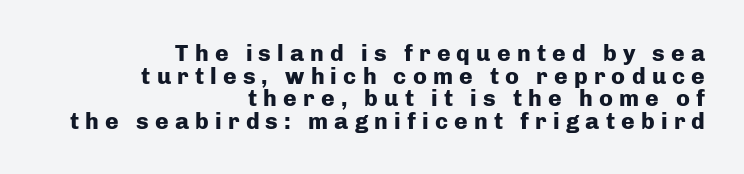
Honestly, the rows look squashed on top of each other. The compositor pushed each line to the right boundary. Summary of weight: heavy, a full bold. Here the glyphs are tracked loosely, breaking word shapes into spaced letters. Glance below the letters and you will spot only blank space. These lines were composed using upright roman letters.
